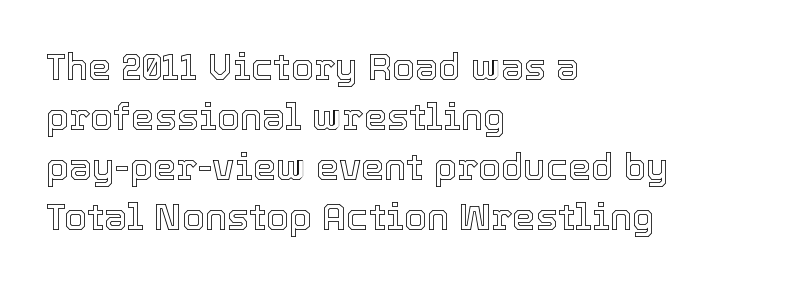
Q: Is the text italic (slanted)? A: No, it is upright.
Q: Is the text underlined? A: No.
Q: How is the paragraph aligned? A: Left-aligned.
Q: Is the spacing between letters normal or unusually wide? A: Normal.
Q: Is the spacing between lines tight, normal or loose? A: Normal.
Q: Width (condensed, normal, or wide)? A: Normal.
Q: x-height? A: Medium.
Q: Monospaced? A: No.
